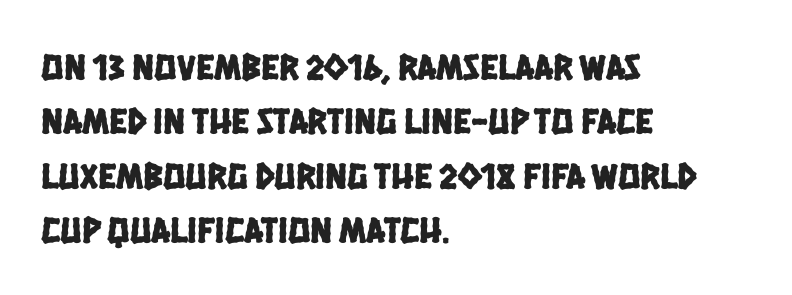
Q: Is the typeface a serif or a sans-serif typeface? A: Sans-serif.
Q: Is the text underlined? A: No.
Q: How is the paragraph aligned? A: Left-aligned.
Q: Is the spacing between letters normal or unusually wide? A: Normal.
Q: Is the spacing between lines tight, normal or loose? A: Normal.
Q: Width (condensed, normal, or wide)? A: Condensed.
Q: Stroke contrast? A: Low.
Q: x-height? A: Large.
Q: Monospaced? A: No.
